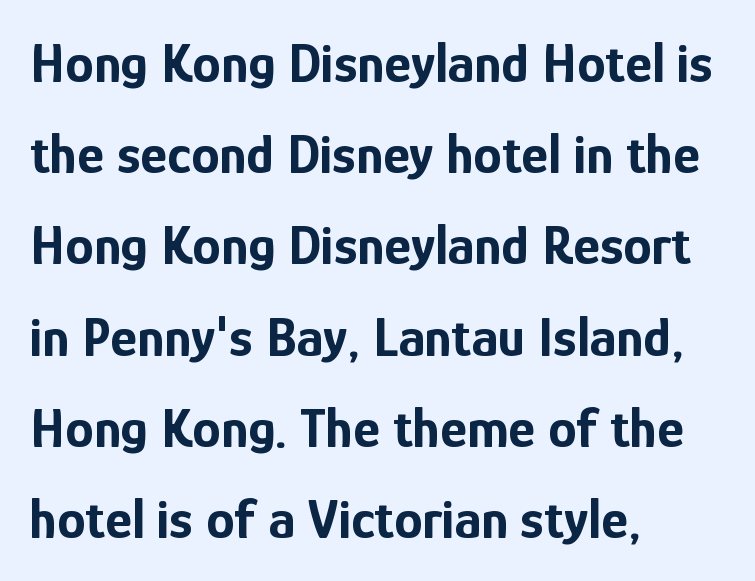
{"serif": "no", "italic": "no", "bold": "yes", "weight": "bold", "width": "condensed", "stroke_contrast": "low", "x_height": "medium", "monospaced": "no", "underline": "no", "align": "left", "line_spacing": "normal", "line_spacing_ratio": 1.6, "letter_spacing": "normal", "letter_spacing_em": 0.0, "glyph_px": 57}
